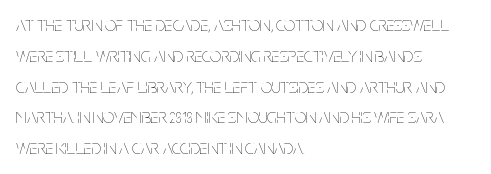
The image shows 20 px text type, upright; set left-aligned, normal line spacing (1.54x), normal letter spacing, not underlined.
